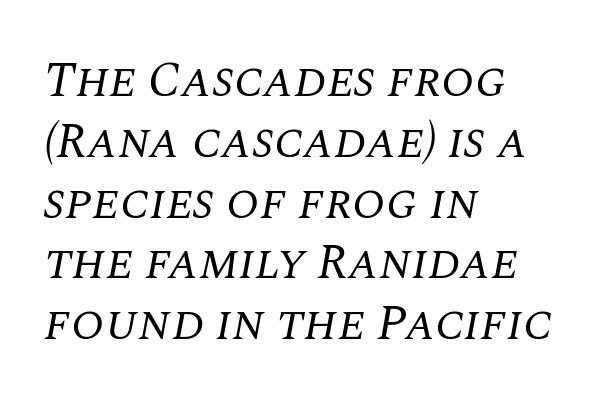
The image shows 49 px regular-weight serif type, italic (leaning right); set left-aligned, line spacing 1.24x, normal letter spacing, not underlined; medium stroke contrast and a large x-height.
